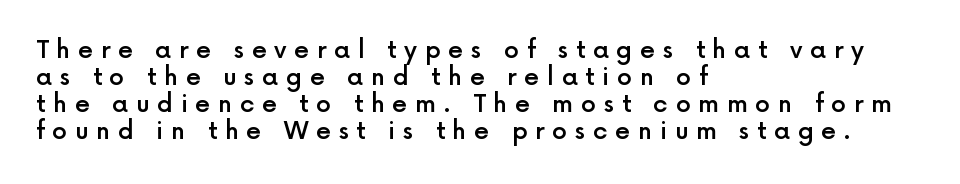
{"italic": "no", "bold": "semi", "underline": "no", "align": "left", "line_spacing": "tight", "line_spacing_ratio": 1.13, "letter_spacing": "wide", "letter_spacing_em": 0.32, "glyph_px": 24}
